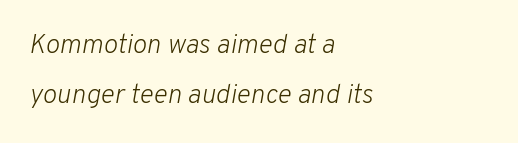
Q: Is the text bold? A: No.
Q: Is the text italic (slanted)? A: Yes, it leans right by about 10 degrees.
Q: Is the text underlined? A: No.
Q: How is the paragraph aligned? A: Left-aligned.
Q: Is the spacing between letters normal or unusually wide? A: Normal.
